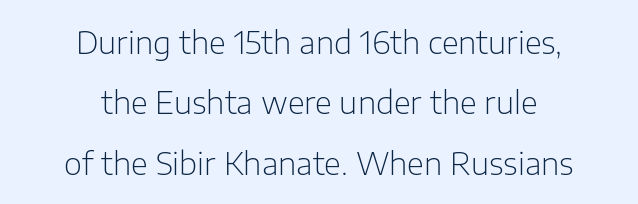
Note the varied advance widths — an 'i' is clearly narrower than an 'm'. Rows of type keep a wide berth in the vertical direction. The baseline area is clear. The strokes carry an ordinary text weight at most.
